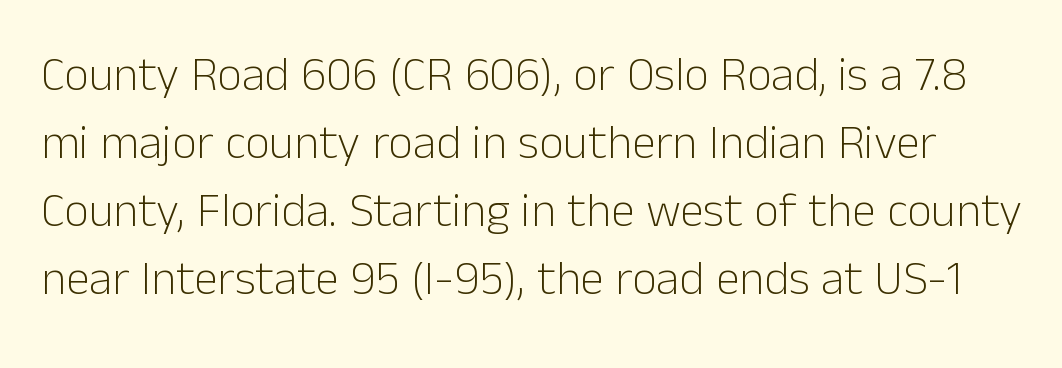
These lines are composed in type without serifs. These lines are rendered in a variable-pitch font. This is not heavy type; no bold has been used. The axis of the letterforms is exactly vertical.
